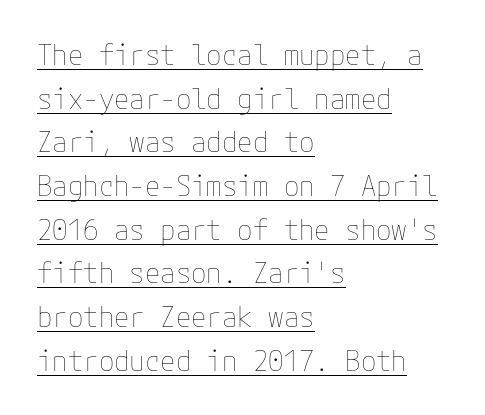
The specimen includes a rule beneath the text block's lines. The rendering anchors every line to the left-hand side. Ink coverage per letter is moderate at most. Standard letterfit; no display-style spreading of the glyphs.
